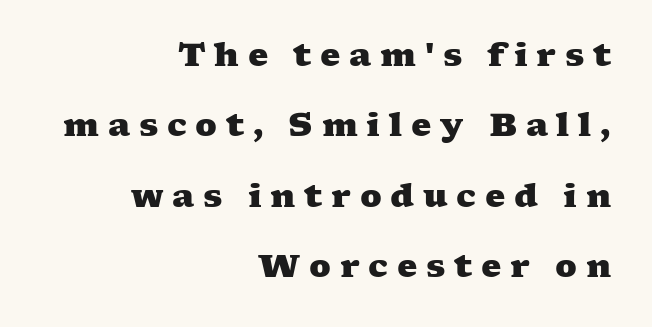
{"serif": "yes", "bold": "yes", "weight": "heavy", "width": "wide", "stroke_contrast": "medium", "x_height": "medium", "monospaced": "no", "underline": "no", "align": "right", "line_spacing": "loose", "line_spacing_ratio": 2.2, "letter_spacing": "wide", "letter_spacing_em": 0.27, "glyph_px": 32}
